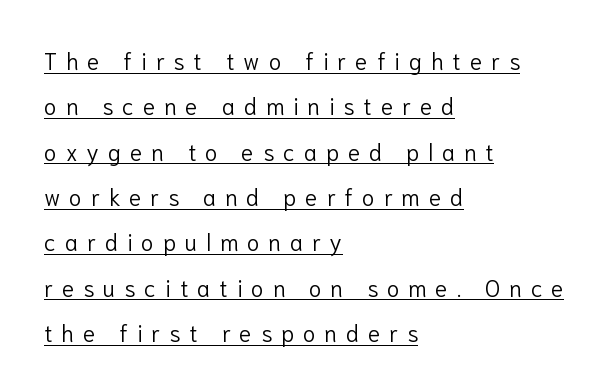
Q: Is the text bold? A: No.
Q: Is the text italic (slanted)? A: No, it is upright.
Q: Is the text underlined? A: Yes.
Q: How is the paragraph aligned? A: Left-aligned.
Q: Is the spacing between letters normal or unusually wide? A: Unusually wide.
Q: Is the spacing between lines tight, normal or loose? A: Loose.
